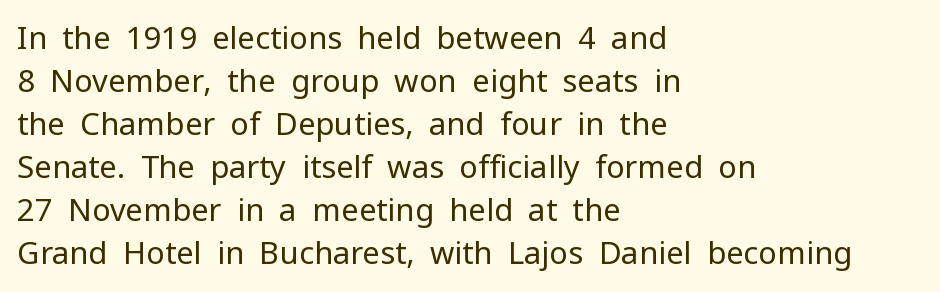
Q: Is the text bold? A: No.
Q: Is the text italic (slanted)? A: No, it is upright.
Q: Is the typeface a serif or a sans-serif typeface? A: Sans-serif.
Q: Is the text underlined? A: No.
Q: How is the paragraph aligned? A: Left-aligned.
Q: Is the spacing between letters normal or unusually wide? A: Normal.
Q: Is the spacing between lines tight, normal or loose? A: Normal.
Q: Width (condensed, normal, or wide)? A: Normal.
Q: Stroke contrast? A: Low.
Q: x-height? A: Medium.
Q: Monospaced? A: No.
